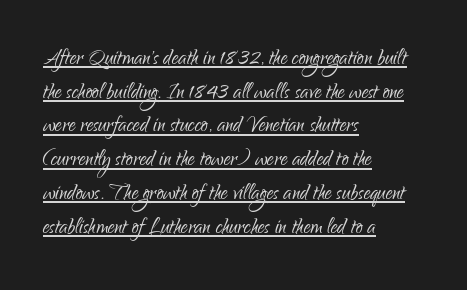
The image shows 27 px text type; set left-aligned, normal line spacing (1.25x), normal letter spacing, underlined.
